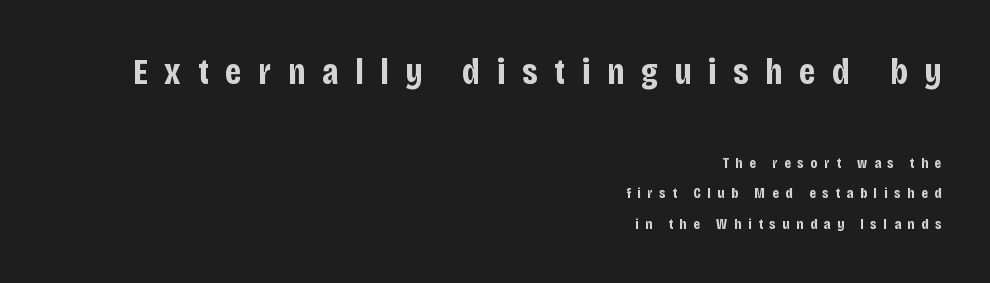
Q: Is the text bold? A: Yes.
Q: Is the text italic (slanted)? A: No, it is upright.
Q: Is the typeface a serif or a sans-serif typeface? A: Sans-serif.
Q: Is the text underlined? A: No.
Q: How is the paragraph aligned? A: Right-aligned.
Q: Is the spacing between letters normal or unusually wide? A: Unusually wide.
Q: Is the spacing between lines tight, normal or loose? A: Loose.
Q: Which block of text is set in a larger size, the first (top) or the second (bottom)? A: The first (top) one.
Q: Width (condensed, normal, or wide)? A: Condensed.
Q: Stroke contrast? A: Low.
Q: x-height? A: Large.
Q: Monospaced? A: No.
